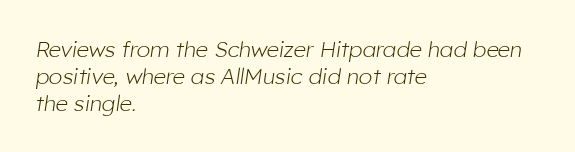
Q: Is the text bold? A: No.
Q: Is the text italic (slanted)? A: Yes, it leans right by about 8 degrees.
Q: Is the text underlined? A: No.
Q: How is the paragraph aligned? A: Left-aligned.
Q: Is the spacing between letters normal or unusually wide? A: Normal.
